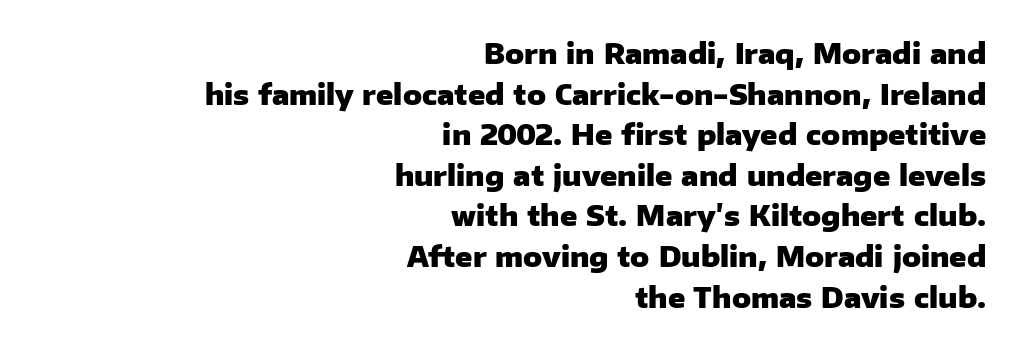
{"serif": "no", "italic": "no", "bold": "yes", "weight": "heavy", "width": "normal", "stroke_contrast": "low", "x_height": "medium", "monospaced": "no", "underline": "no", "align": "right", "line_spacing": "normal", "line_spacing_ratio": 1.45, "letter_spacing": "normal", "letter_spacing_em": 0.0, "glyph_px": 28}
